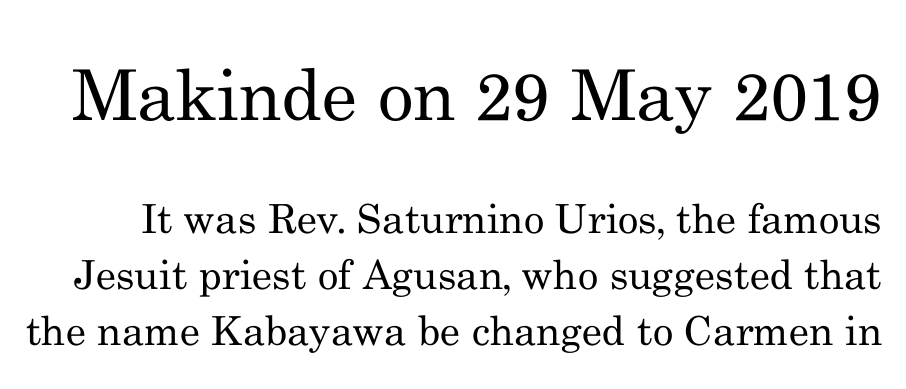
{"serif": "yes", "italic": "no", "bold": "no", "weight": "regular", "width": "normal", "stroke_contrast": "medium", "x_height": "small", "monospaced": "no", "underline": "no", "line_spacing": "normal", "line_spacing_ratio": 1.4, "letter_spacing": "normal", "letter_spacing_em": 0.0, "larger_block": "first", "size_ratio": 1.75, "glyph_px": 70}
